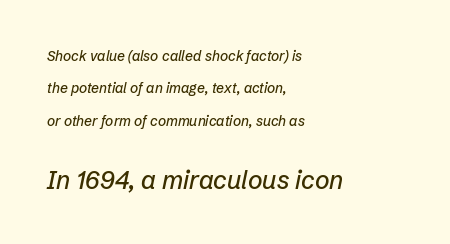
Q: Is the text italic (slanted)? A: Yes, it leans right by about 12 degrees.
Q: Is the text underlined? A: No.
Q: How is the paragraph aligned? A: Left-aligned.
Q: Is the spacing between letters normal or unusually wide? A: Normal.
Q: Is the spacing between lines tight, normal or loose? A: Loose.
Q: Which block of text is set in a larger size, the first (top) or the second (bottom)? A: The second (bottom) one.
